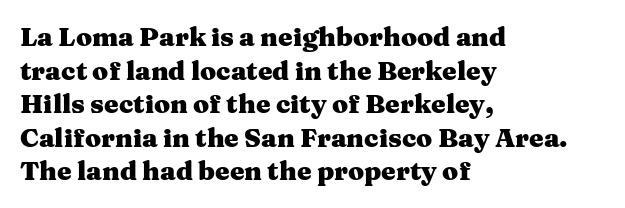
{"italic": "no", "bold": "yes", "underline": "no", "align": "left", "line_spacing": "normal", "line_spacing_ratio": 1.29, "letter_spacing": "normal", "letter_spacing_em": 0.0, "glyph_px": 26}
